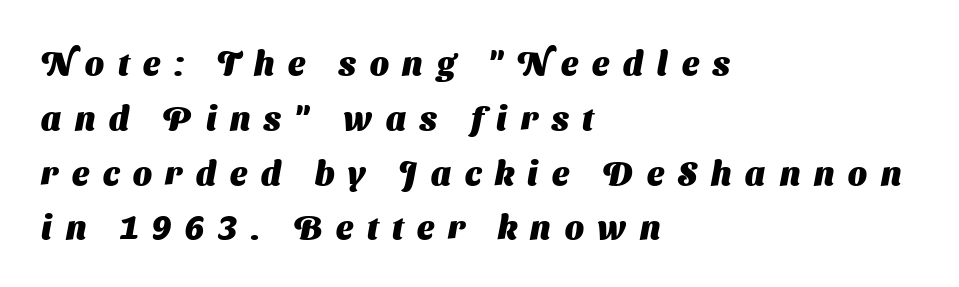
Q: Is the text bold? A: Yes.
Q: Is the typeface a serif or a sans-serif typeface? A: Sans-serif.
Q: Is the text underlined? A: No.
Q: How is the paragraph aligned? A: Left-aligned.
Q: Is the spacing between letters normal or unusually wide? A: Unusually wide.
Q: Is the spacing between lines tight, normal or loose? A: Normal.
Q: Width (condensed, normal, or wide)? A: Normal.
Q: Stroke contrast? A: Medium.
Q: x-height? A: Medium.
Q: Monospaced? A: No.
